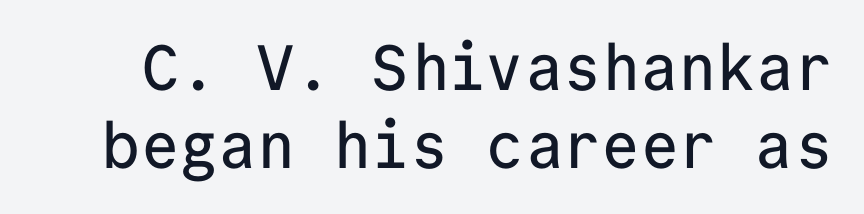
The area under the type is left untouched. A sans-serif font was chosen for this passage. The specimen reads as upright at a glance. Monospaced: the letters line up in strict vertical columns. The passage shown has conventional tracking throughout.
